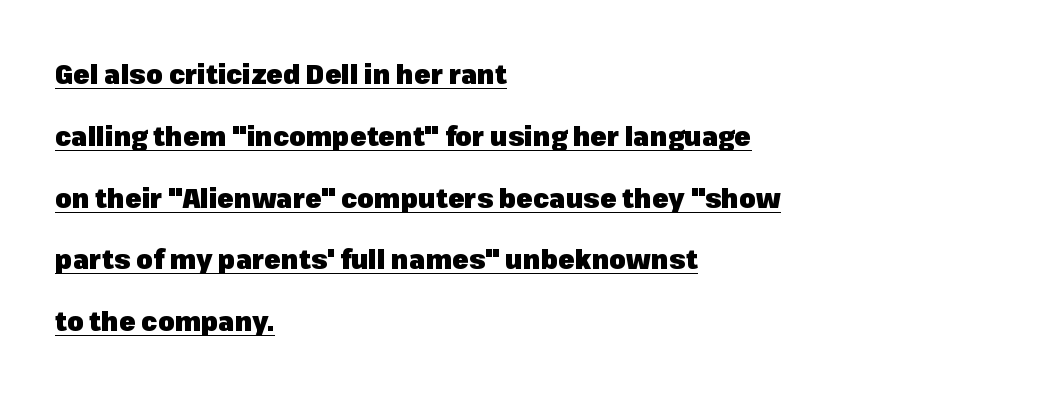
Q: Is the text bold? A: Yes.
Q: Is the text italic (slanted)? A: No, it is upright.
Q: Is the text underlined? A: Yes.
Q: How is the paragraph aligned? A: Left-aligned.
Q: Is the spacing between letters normal or unusually wide? A: Normal.
Q: Is the spacing between lines tight, normal or loose? A: Loose.
